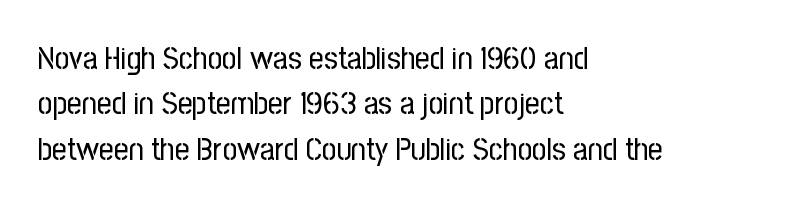
What's the leading like? Ordinary, nothing unusual. Students, note that the glyphs here touch the page at normal intervals. One-word summary of the alignment: left. Nope, not italic — everything's standing straight. The rendering uses natural spacing where letterforms have individual widths.
